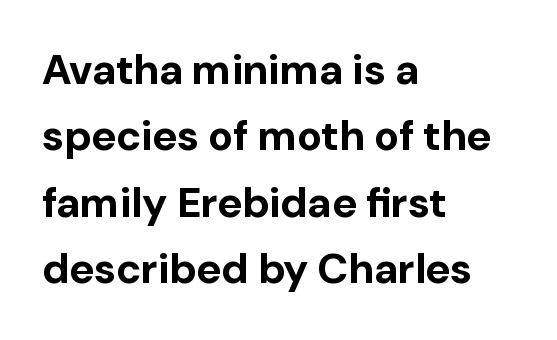
The letters stand upright; this is a roman face. Summary of weight: heavy, a full bold. The tracking reads as untouched default to a designer's eye. Every row of glyphs begins at an identical x-position on the left.
